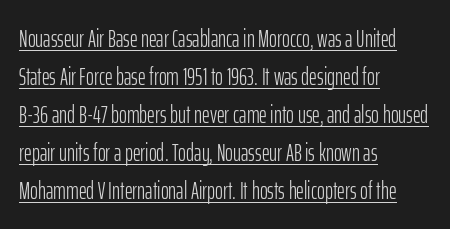
The image shows 24 px text type, upright; set left-aligned, normal line spacing (1.58x), normal letter spacing, underlined.
